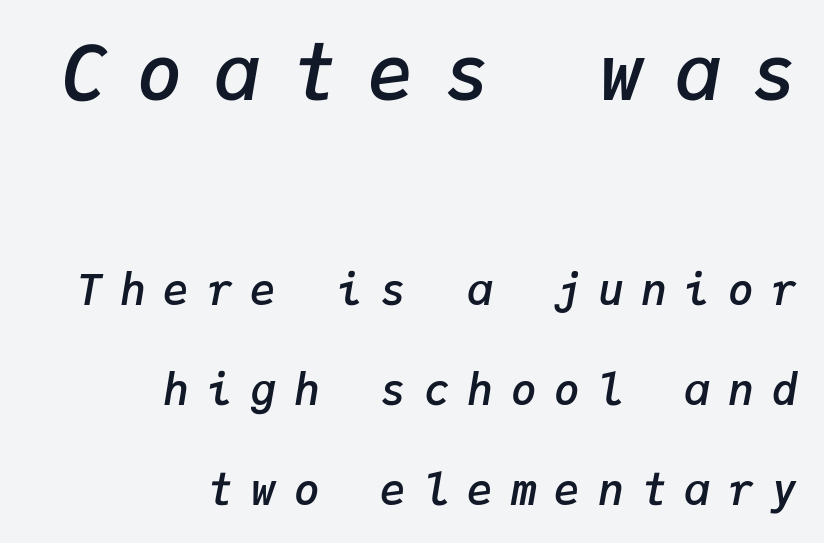
{"italic": "yes", "lean": "right", "slant_degrees": 9, "bold": "semi", "weight": "semibold", "width": "normal", "stroke_contrast": "low", "x_height": "medium", "monospaced": "yes", "underline": "no", "align": "right", "line_spacing": "loose", "line_spacing_ratio": 2.32, "letter_spacing": "wide", "letter_spacing_em": 0.41, "larger_block": "first", "size_ratio": 1.77, "glyph_px": 76}
